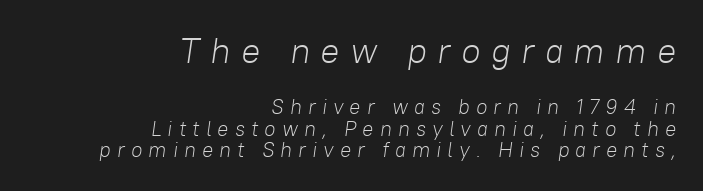
Very little white space separates one row of letters from the next. The lines are quadded right. Look at the glyph heights: the upper group is clearly the bigger setting. These lines are rendered in a variable-pitch font. The strokes are not fattened; the text isn't bold.
